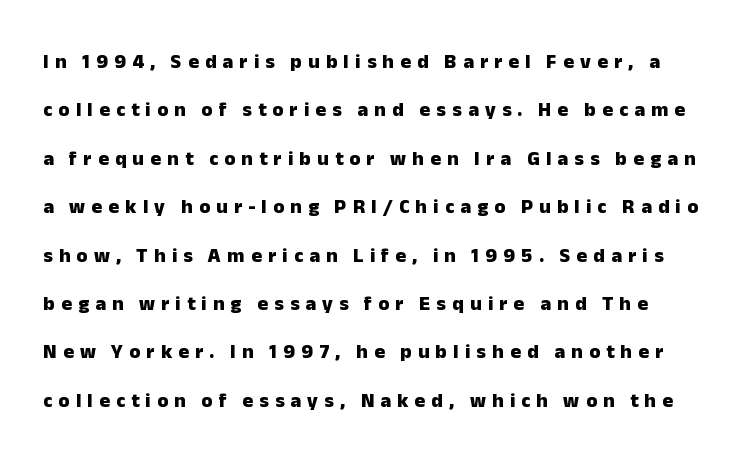
{"italic": "no", "bold": "yes", "underline": "no", "line_spacing": "loose", "line_spacing_ratio": 2.42, "letter_spacing": "wide", "letter_spacing_em": 0.31, "glyph_px": 20}
